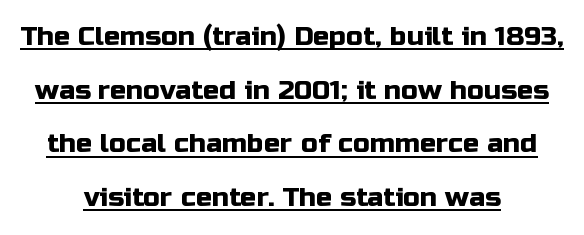
The image shows 27 px text type, upright; set centered, loose line spacing (1.99x), normal letter spacing, underlined.
